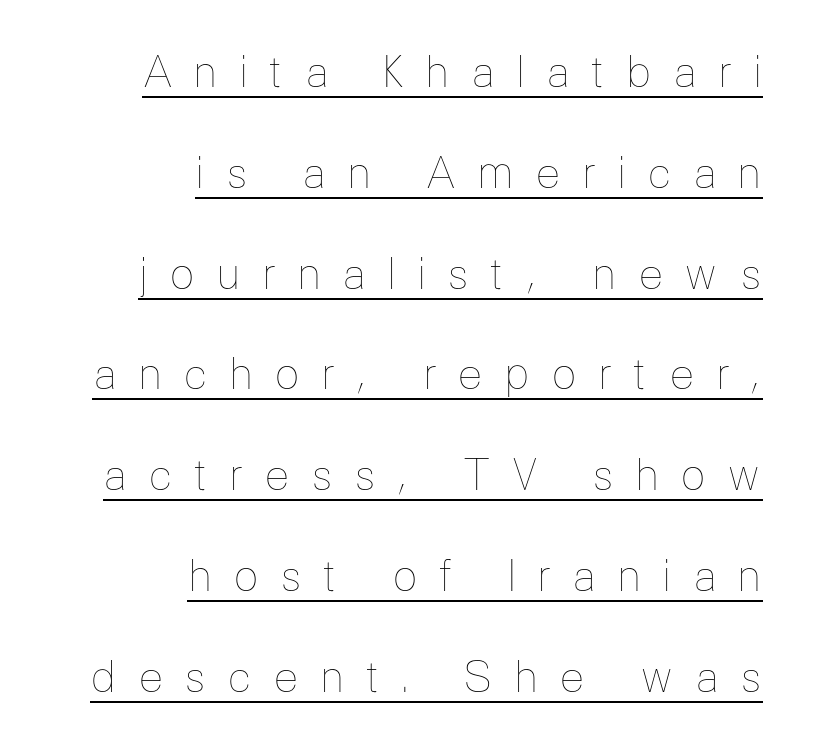
{"italic": "no", "bold": "no", "weight": "thin", "width": "normal", "stroke_contrast": "low", "x_height": "medium", "monospaced": "no", "underline": "yes", "align": "right", "line_spacing": "loose", "line_spacing_ratio": 2.4, "letter_spacing": "wide", "letter_spacing_em": 0.5, "glyph_px": 42}
